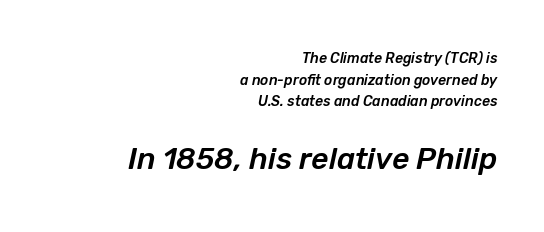
The paragraph shown leans on its right margin. Words appear dense and cohesive because spacing is normal. The designer left line spacing at the default. Varying glyph widths throughout — classic text-font behaviour. Slanted lettering throughout. A student would notice the bottom passage is typeset larger than what precedes it.
